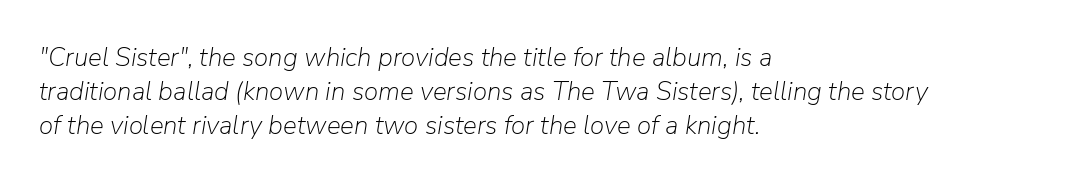
There is no visible air inserted between adjacent glyphs. The axis of the letterforms is tilted away from vertical. The block of text has a typical density, with ordinary space between rows. The typesetting does not lean heavy: it is not bold. Caption: multi-line text, flush left, ragged right.
